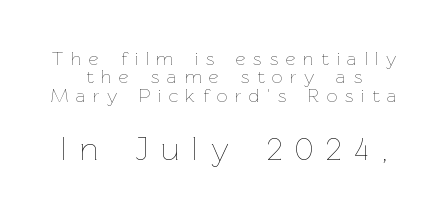
Q: Is the text bold? A: No.
Q: Is the text italic (slanted)? A: No, it is upright.
Q: Is the text underlined? A: No.
Q: Is the spacing between letters normal or unusually wide? A: Unusually wide.
Q: Is the spacing between lines tight, normal or loose? A: Tight.
Q: Which block of text is set in a larger size, the first (top) or the second (bottom)? A: The second (bottom) one.
Q: Width (condensed, normal, or wide)? A: Normal.
Q: Stroke contrast? A: Low.
Q: x-height? A: Medium.
Q: Monospaced? A: No.
